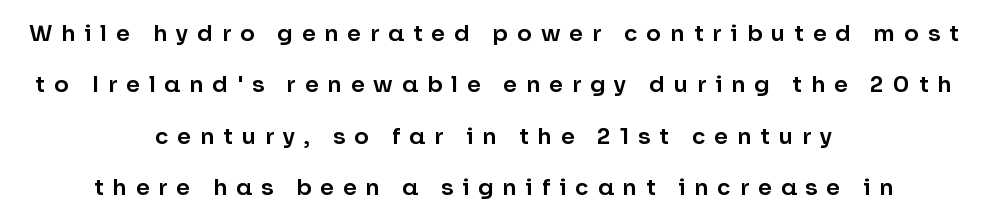
Designer's note — italics off, roman on. Lines of text with bare space underneath. How would I describe the line gaps? Wide and relaxed. The letterforms stand isolated, each surrounded by extra space. The paragraph shown floats in the horizontal middle.
